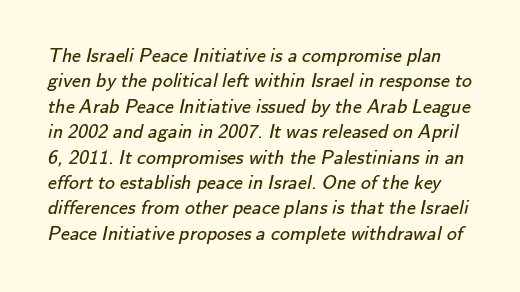
The image shows 20 px text type; set normal line spacing (1.27x), normal letter spacing, not underlined.
